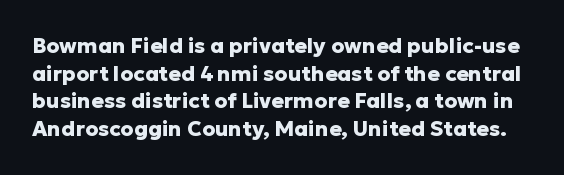
{"italic": "no", "bold": "yes", "underline": "no", "line_spacing": "normal", "line_spacing_ratio": 1.32, "letter_spacing": "normal", "letter_spacing_em": 0.0, "glyph_px": 21}
